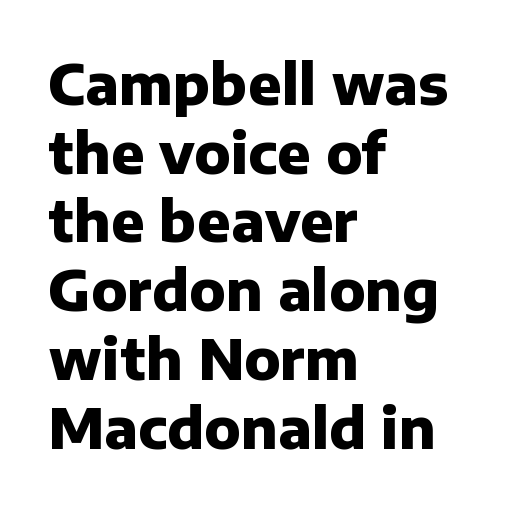
Q: Is the text bold? A: Yes.
Q: Is the text italic (slanted)? A: No, it is upright.
Q: Is the typeface a serif or a sans-serif typeface? A: Sans-serif.
Q: Is the text underlined? A: No.
Q: How is the paragraph aligned? A: Left-aligned.
Q: Is the spacing between letters normal or unusually wide? A: Normal.
Q: Is the spacing between lines tight, normal or loose? A: Normal.
Q: Width (condensed, normal, or wide)? A: Normal.
Q: Stroke contrast? A: Low.
Q: x-height? A: Medium.
Q: Monospaced? A: No.
